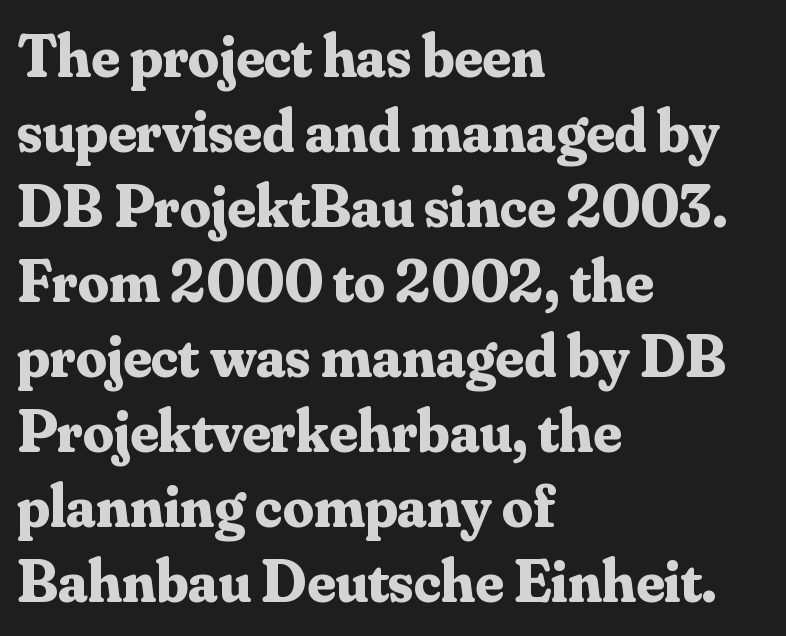
The image shows 61 px bold serif type, upright; set left-aligned, line spacing 1.23x, normal letter spacing, not underlined; medium stroke contrast and a small x-height.
